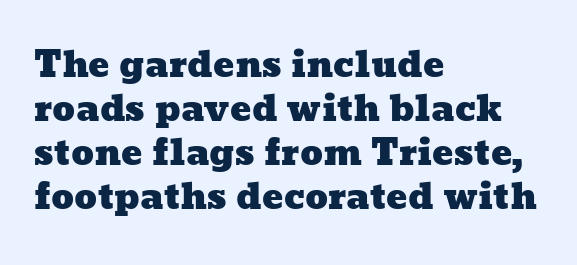
Casual observation: everything's shoved over to the left. Anything drawn beneath the words? Only blank space. The passage shown is typed in a proportional face where columns would drift. The vertical gap from one line to the next is medium.
